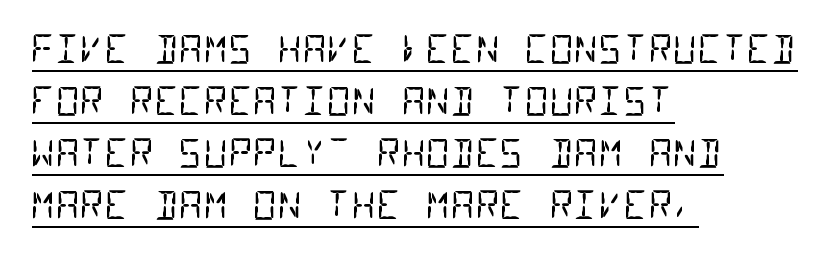
Q: Is the text bold? A: No.
Q: Is the typeface a serif or a sans-serif typeface? A: Sans-serif.
Q: Is the text underlined? A: Yes.
Q: How is the paragraph aligned? A: Left-aligned.
Q: Is the spacing between letters normal or unusually wide? A: Normal.
Q: Is the spacing between lines tight, normal or loose? A: Normal.
Q: Width (condensed, normal, or wide)? A: Condensed.
Q: Stroke contrast? A: Low.
Q: x-height? A: Large.
Q: Monospaced? A: Yes.
